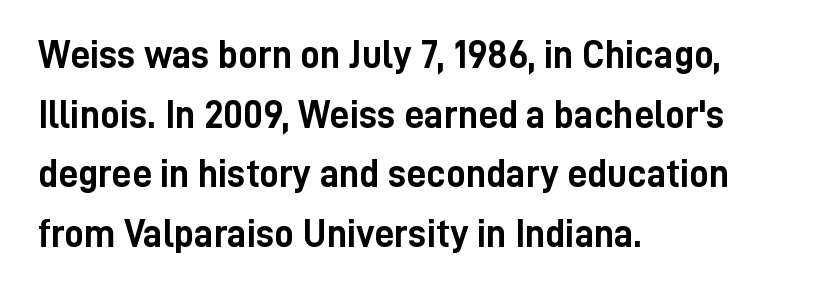
Q: Is the text bold? A: Yes.
Q: Is the text italic (slanted)? A: No, it is upright.
Q: Is the typeface a serif or a sans-serif typeface? A: Sans-serif.
Q: Is the text underlined? A: No.
Q: How is the paragraph aligned? A: Left-aligned.
Q: Is the spacing between letters normal or unusually wide? A: Normal.
Q: Is the spacing between lines tight, normal or loose? A: Normal.
Q: Width (condensed, normal, or wide)? A: Condensed.
Q: Stroke contrast? A: Low.
Q: x-height? A: Medium.
Q: Monospaced? A: No.
